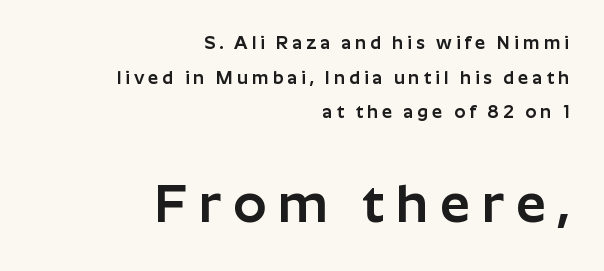
{"serif": "no", "italic": "no", "width": "normal", "stroke_contrast": "low", "x_height": "medium", "monospaced": "no", "underline": "no", "align": "right", "line_spacing": "loose", "line_spacing_ratio": 1.93, "letter_spacing": "wide", "letter_spacing_em": 0.22, "larger_block": "second", "size_ratio": 2.94, "glyph_px": 53}
